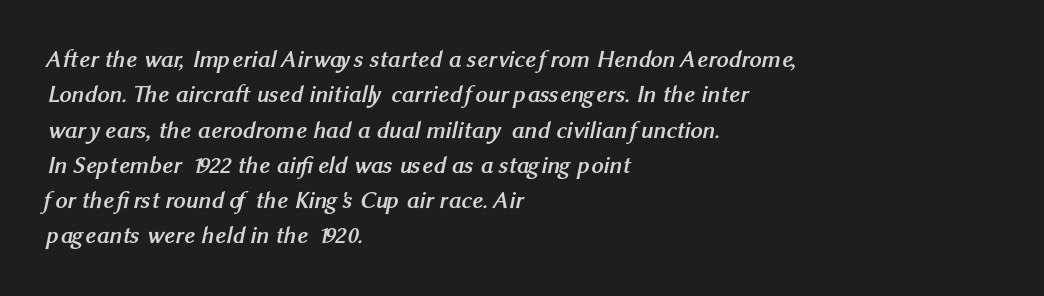
The image shows 24 px bold type; set left-aligned, normal line spacing (1.47x), normal letter spacing, not underlined.
